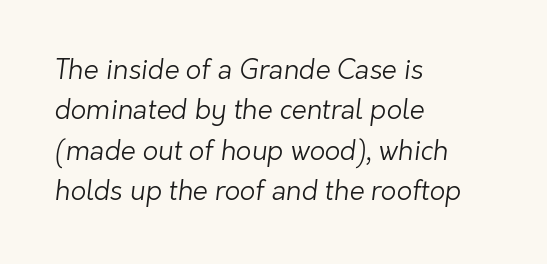
The image shows 27 px text type; set left-aligned, normal line spacing (1.5x), normal letter spacing, not underlined.
